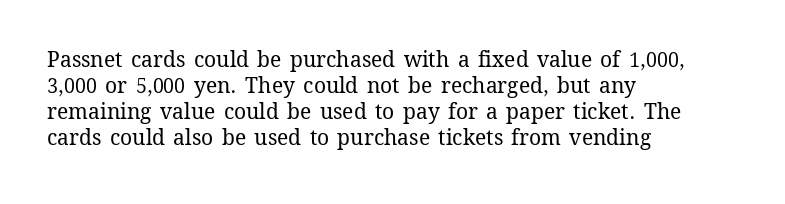
{"italic": "no", "bold": "no", "underline": "no", "align": "left", "line_spacing_ratio": 1.24, "letter_spacing": "normal", "letter_spacing_em": 0.0, "glyph_px": 21}
